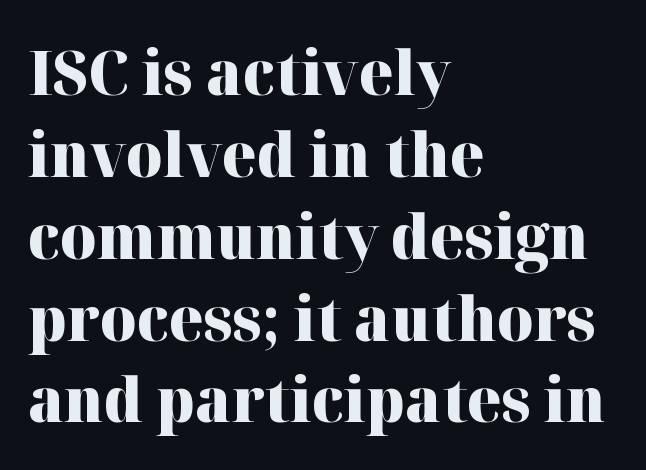
Short note: letters normally spaced. Baseline-to-baseline distance is the conventional proportion of letter height. Look at the bottom of the vertical strokes: they flare into serifs here. No word sits above an underline. This sample uses an upright cut, with every glyph sitting square on the baseline. Leftover space on each line is placed entirely after the last word.
